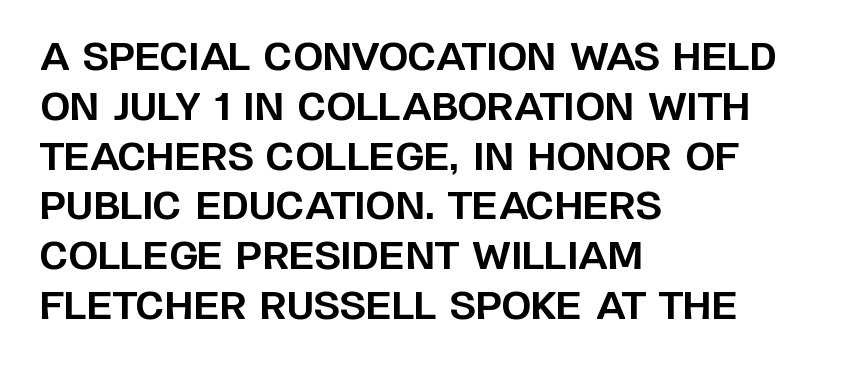
{"serif": "no", "italic": "no", "bold": "yes", "weight": "bold", "width": "normal", "stroke_contrast": "low", "x_height": "large", "monospaced": "no", "underline": "no", "align": "left", "line_spacing": "normal", "line_spacing_ratio": 1.31, "letter_spacing": "normal", "letter_spacing_em": 0.0, "glyph_px": 38}
